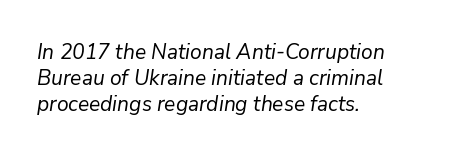
The text carries the slant typical of an italic or oblique font. The face used here is rendered with its standard letterfit. The text block is weighted toward the left margin, trailing off unevenly rightward. The baseline area is clear.
